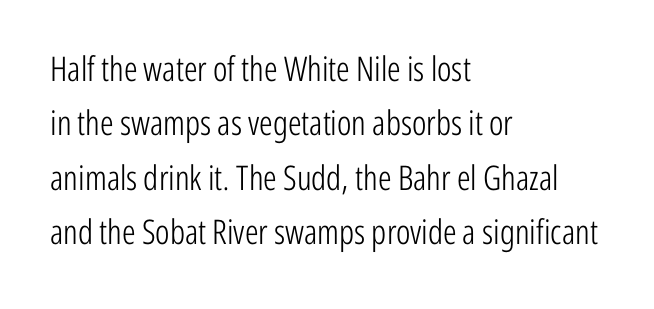
The image shows 34 px light, condensed sans-serif type, upright; set left-aligned, normal line spacing (1.6x), normal letter spacing, not underlined; low stroke contrast and a medium x-height.
